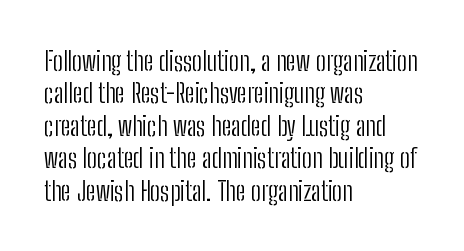
The font is comparable to plain body text, perhaps lighter. Line starts are locked; line ends wander. Nothing unusual about the tracking: characters are spaced as the font intends. The type sits square on the baseline with zero lean. Rule under the text: the space is simply empty.
